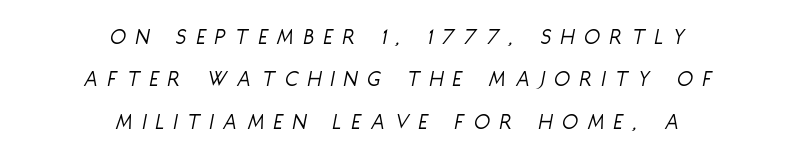
{"italic": "yes", "lean": "right", "slant_degrees": 11, "bold": "no", "underline": "no", "align": "center", "line_spacing_ratio": 1.84, "letter_spacing": "wide", "letter_spacing_em": 0.44, "glyph_px": 23}
